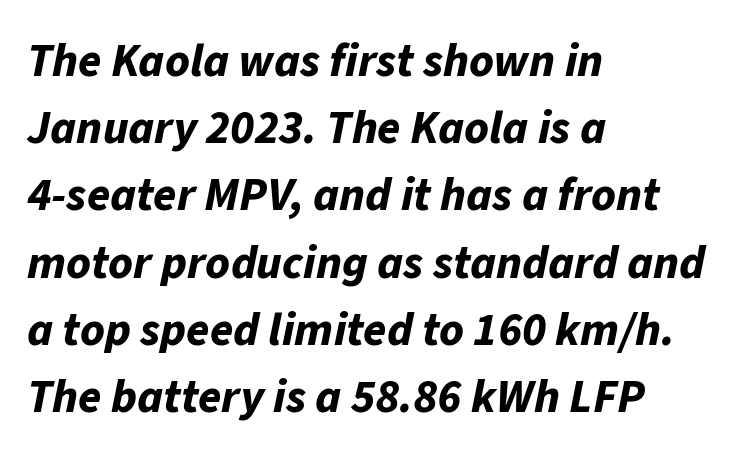
The image shows 47 px bold type, italic (leaning right); set left-aligned, normal line spacing (1.43x), normal letter spacing, not underlined; low stroke contrast and a medium x-height.
